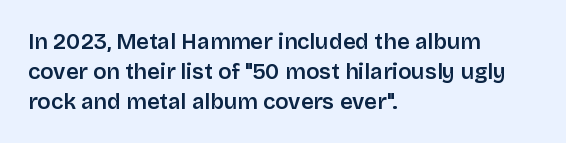
{"italic": "no", "bold": "semi", "underline": "no", "align": "left", "line_spacing": "normal", "line_spacing_ratio": 1.36, "letter_spacing": "normal", "letter_spacing_em": 0.0, "glyph_px": 22}
